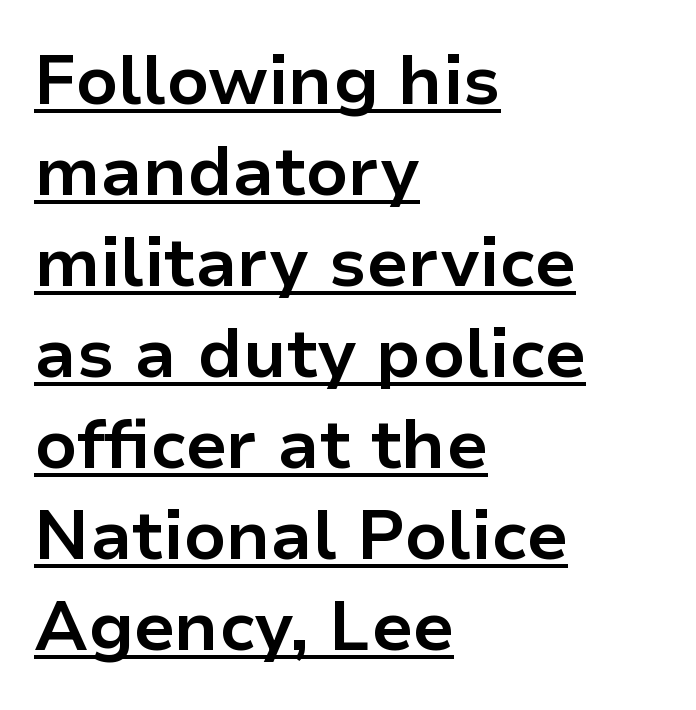
The image shows 69 px bold sans-serif type, upright; set left-aligned, normal line spacing (1.32x), normal letter spacing, underlined; low stroke contrast and a medium x-height.
